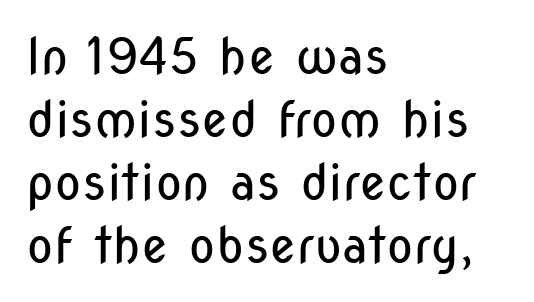
Is this a sans? Yes — the strokes have no serifs. The face looks like a standard text weight, possibly lighter. If you measured baseline to baseline, you'd find a middling distance. No extra tracking has been applied to these lines. Descenders hang freely into open space. The letters advance in unequal steps, a hallmark of proportional type.
